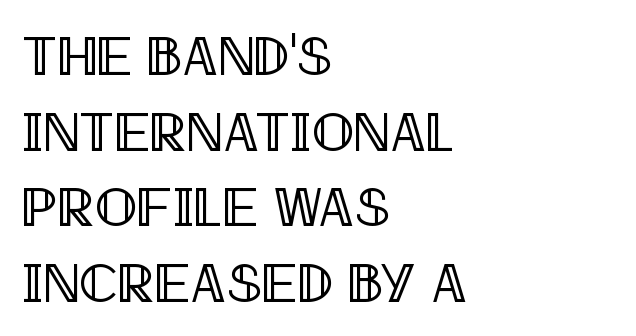
The image shows 56 px condensed type, upright; set left-aligned, normal line spacing (1.35x), normal letter spacing, not underlined; a large x-height.
